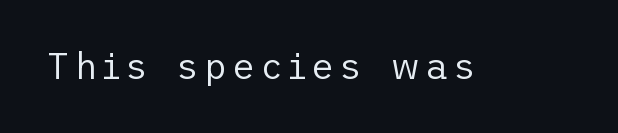
Q: Is the text bold? A: No.
Q: Is the text italic (slanted)? A: No, it is upright.
Q: Is the typeface a serif or a sans-serif typeface? A: Sans-serif.
Q: Is the text underlined? A: No.
Q: Width (condensed, normal, or wide)? A: Normal.
Q: Stroke contrast? A: Low.
Q: x-height? A: Medium.
